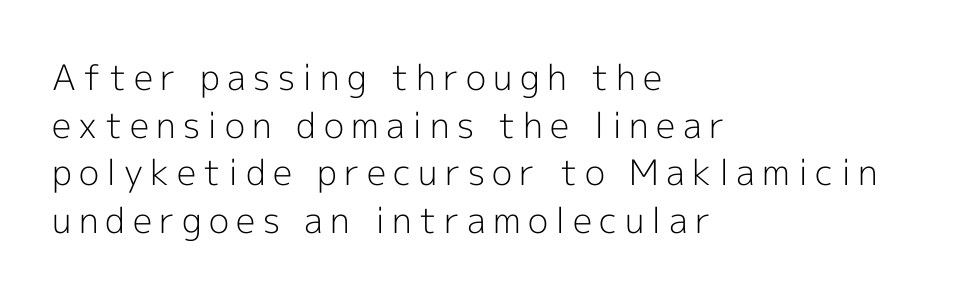
{"serif": "no", "italic": "no", "bold": "no", "weight": "light", "width": "normal", "x_height": "medium", "monospaced": "no", "underline": "no", "align": "left", "line_spacing": "normal", "line_spacing_ratio": 1.36, "letter_spacing": "wide", "letter_spacing_em": 0.21, "glyph_px": 35}
